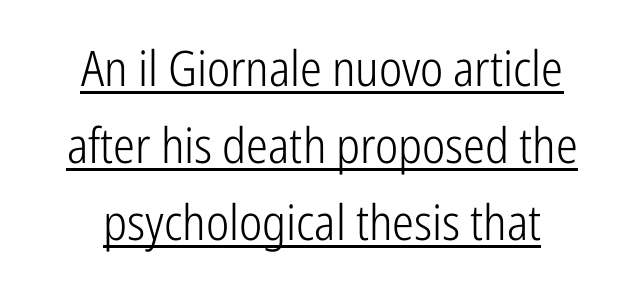
Q: Is the text bold? A: No.
Q: Is the text italic (slanted)? A: No, it is upright.
Q: Is the typeface a serif or a sans-serif typeface? A: Sans-serif.
Q: Is the text underlined? A: Yes.
Q: Is the spacing between letters normal or unusually wide? A: Normal.
Q: Is the spacing between lines tight, normal or loose? A: Normal.
Q: Width (condensed, normal, or wide)? A: Condensed.
Q: Stroke contrast? A: Low.
Q: x-height? A: Medium.
Q: Monospaced? A: No.
